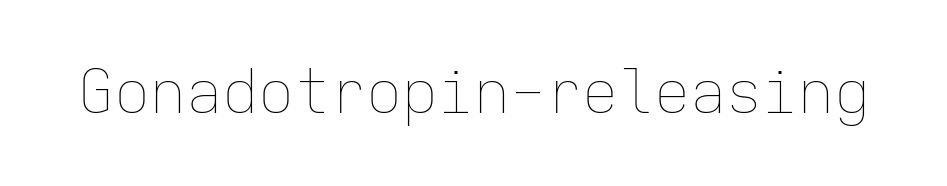
{"italic": "no", "bold": "no", "weight": "thin", "width": "normal", "stroke_contrast": "low", "x_height": "medium", "monospaced": "yes", "underline": "no", "letter_spacing": "normal", "letter_spacing_em": 0.0, "glyph_px": 60}
